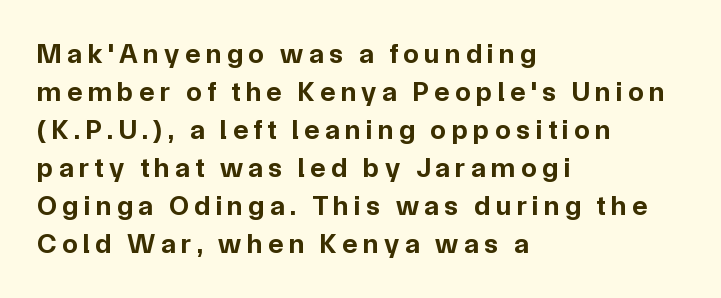
Q: Is the text bold? A: Yes.
Q: Is the text italic (slanted)? A: No, it is upright.
Q: Is the typeface a serif or a sans-serif typeface? A: Sans-serif.
Q: Is the text underlined? A: No.
Q: How is the paragraph aligned? A: Left-aligned.
Q: Is the spacing between letters normal or unusually wide? A: Unusually wide.
Q: Is the spacing between lines tight, normal or loose? A: Normal.
Q: Width (condensed, normal, or wide)? A: Normal.
Q: Stroke contrast? A: Low.
Q: x-height? A: Medium.
Q: Monospaced? A: No.
